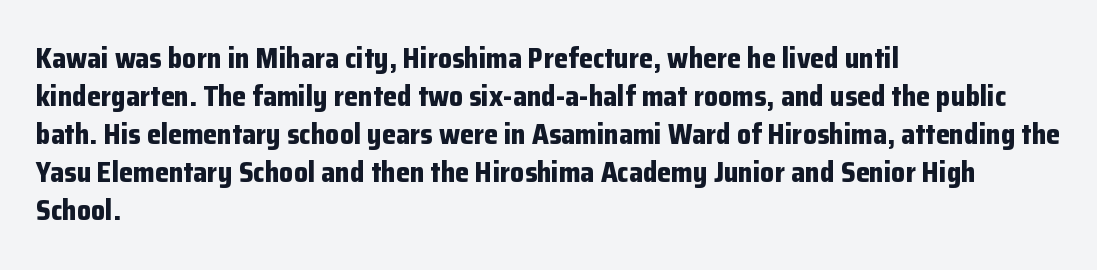
Q: Is the text bold? A: Yes.
Q: Is the text italic (slanted)? A: No, it is upright.
Q: Is the typeface a serif or a sans-serif typeface? A: Sans-serif.
Q: Is the text underlined? A: No.
Q: How is the paragraph aligned? A: Left-aligned.
Q: Is the spacing between letters normal or unusually wide? A: Normal.
Q: Is the spacing between lines tight, normal or loose? A: Normal.
Q: Width (condensed, normal, or wide)? A: Normal.
Q: Stroke contrast? A: Low.
Q: x-height? A: Medium.
Q: Monospaced? A: No.
